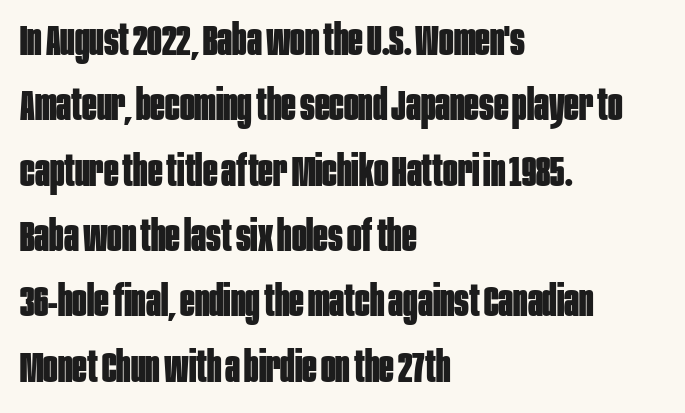
The image shows 43 px bold, condensed sans-serif type, upright; set left-aligned, normal line spacing (1.52x), normal letter spacing, not underlined; low stroke contrast and a large x-height.
